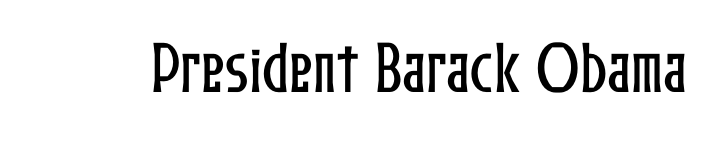
The image shows 57 px condensed type, upright; set normal letter spacing, not underlined; low stroke contrast and a medium x-height.
